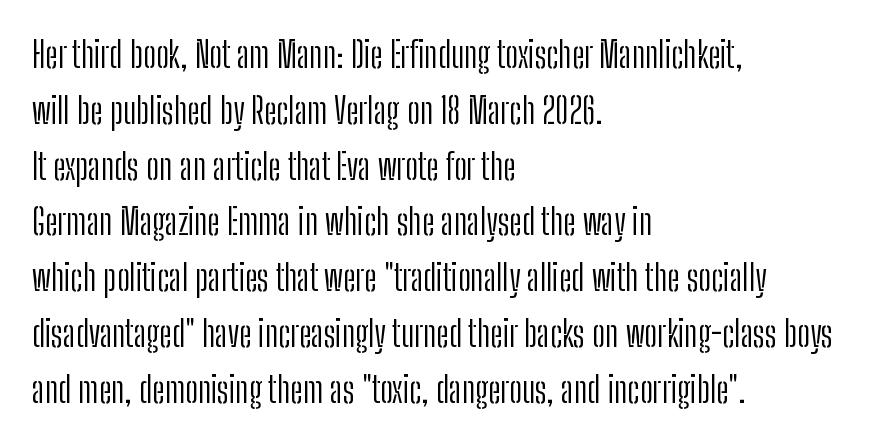
{"serif": "no", "italic": "no", "bold": "no", "weight": "light", "width": "condensed", "stroke_contrast": "low", "x_height": "medium", "monospaced": "no", "underline": "no", "align": "left", "line_spacing": "normal", "line_spacing_ratio": 1.55, "letter_spacing": "normal", "letter_spacing_em": 0.0, "glyph_px": 36}
